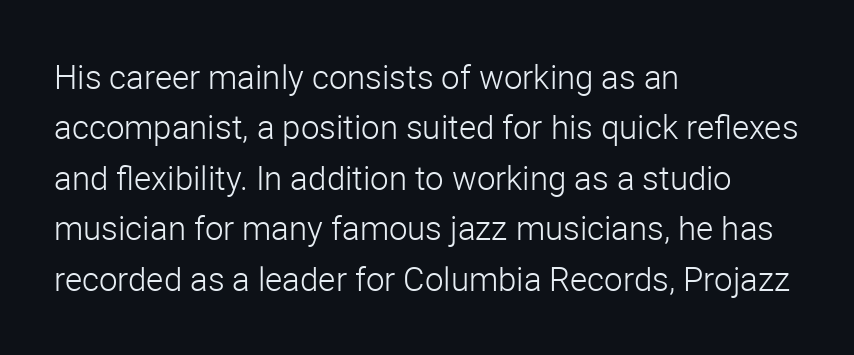
The image shows 33 px light sans-serif type, upright; set left-aligned, normal line spacing (1.53x), normal letter spacing, not underlined; low stroke contrast and a medium x-height.
